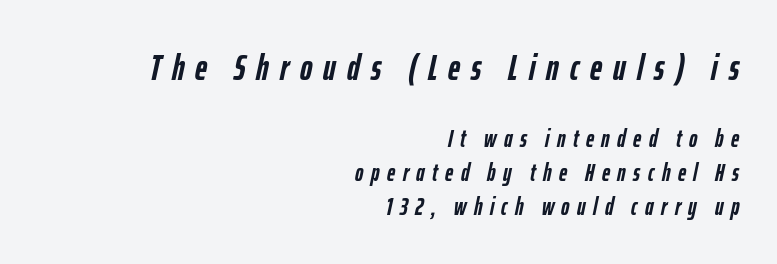
Q: Is the text bold? A: Yes.
Q: Is the text italic (slanted)? A: Yes, it leans right by about 12 degrees.
Q: Is the text underlined? A: No.
Q: How is the paragraph aligned? A: Right-aligned.
Q: Is the spacing between letters normal or unusually wide? A: Unusually wide.
Q: Is the spacing between lines tight, normal or loose? A: Normal.
Q: Which block of text is set in a larger size, the first (top) or the second (bottom)? A: The first (top) one.
Q: Width (condensed, normal, or wide)? A: Condensed.
Q: Stroke contrast? A: Low.
Q: x-height? A: Medium.
Q: Monospaced? A: No.
